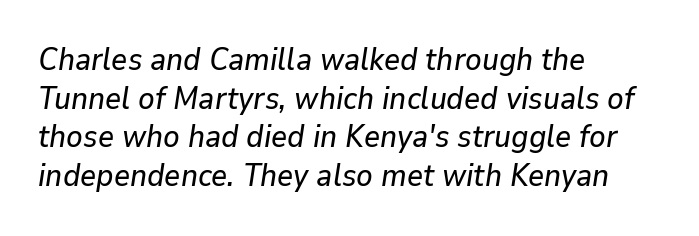
{"italic": "yes", "lean": "right", "slant_degrees": 9, "width": "normal", "stroke_contrast": "low", "x_height": "medium", "monospaced": "no", "underline": "no", "align": "left", "line_spacing": "normal", "line_spacing_ratio": 1.25, "letter_spacing": "normal", "letter_spacing_em": 0.0, "glyph_px": 31}
